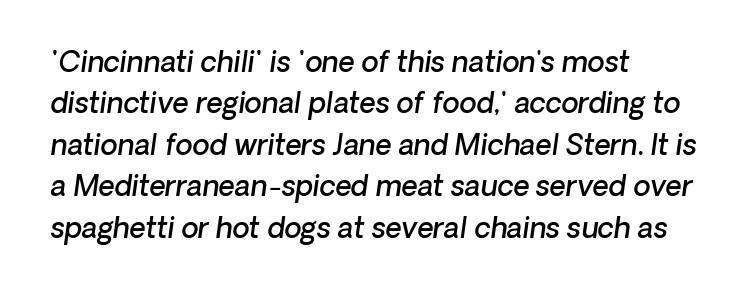
{"italic": "yes", "lean": "right", "slant_degrees": 8, "bold": "semi", "weight": "semibold", "width": "normal", "stroke_contrast": "low", "x_height": "medium", "monospaced": "no", "underline": "no", "align": "left", "line_spacing": "normal", "line_spacing_ratio": 1.48, "letter_spacing": "normal", "letter_spacing_em": 0.0, "glyph_px": 28}
